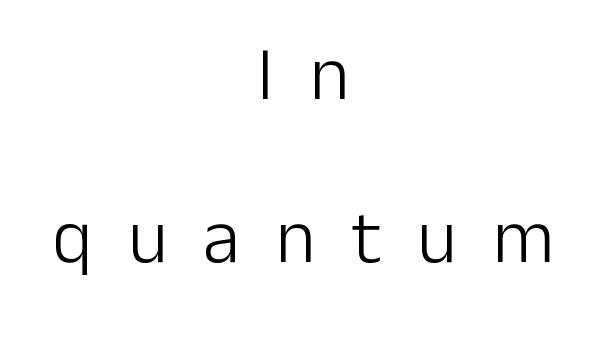
The horizontal fit of the characters is loose and conspicuously gappy. The letters carry no serifs — their stems end cleanly without finishing strokes. Vertical stems look standard width or narrower in stroke. Line spacing here is loose. The letters stand straight up with perfectly vertical stems. Here the designer chose a conventional face with non-uniform glyph widths.
